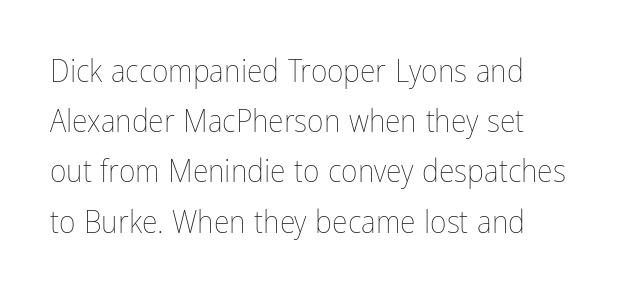
The gap between lines stays unmarked. How would I describe the line gaps? Plain and ordinary. These lines are rendered in a variable-pitch font. This is the regular roman posture of the typeface. Nothing unusual about the tracking: characters are spaced as the font intends.
